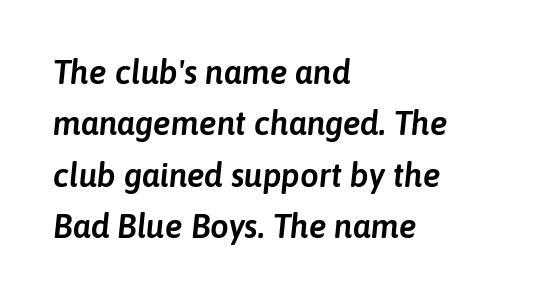
Q: Is the text italic (slanted)? A: Yes, it leans right by about 6 degrees.
Q: Is the text underlined? A: No.
Q: How is the paragraph aligned? A: Left-aligned.
Q: Is the spacing between letters normal or unusually wide? A: Normal.
Q: Is the spacing between lines tight, normal or loose? A: Normal.
Q: Width (condensed, normal, or wide)? A: Normal.
Q: Stroke contrast? A: Low.
Q: x-height? A: Medium.
Q: Monospaced? A: No.
